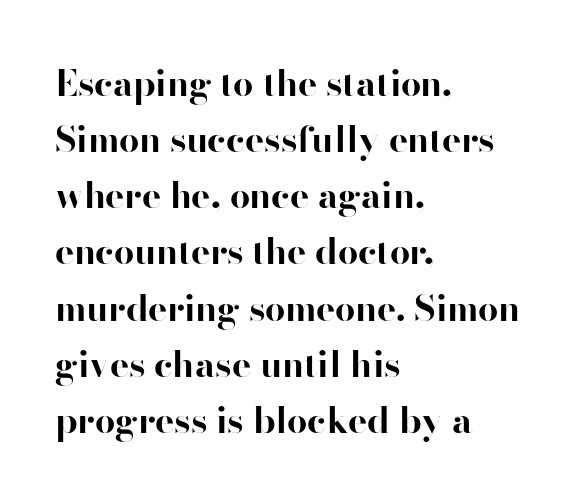
The rag falls on the right side of this text block. Compared with typical body copy, the letter spacing here is the same. These lines sit exactly where default settings would place them. Think of a printed novel: that variable character pitch is what you see here. The specimen reads as upright at a glance. Heavy-handed strokes throughout: this text is bold.
